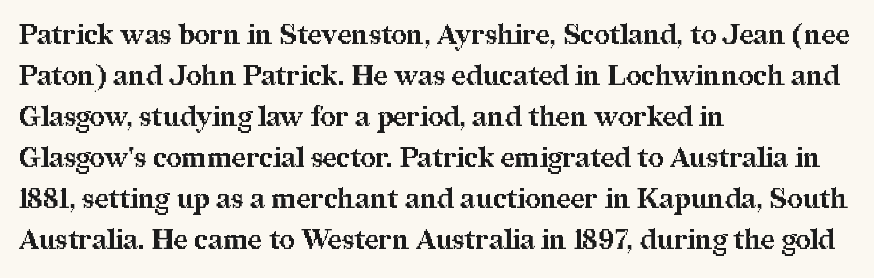
The image shows 27 px bold type, upright; set left-aligned, normal line spacing (1.52x), normal letter spacing, not underlined.
